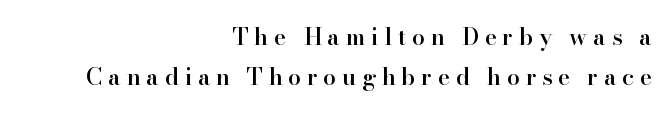
The image shows 23 px text type, upright; set right-aligned, line spacing 1.75x, unusually wide letter spacing (+0.25 em), not underlined.
